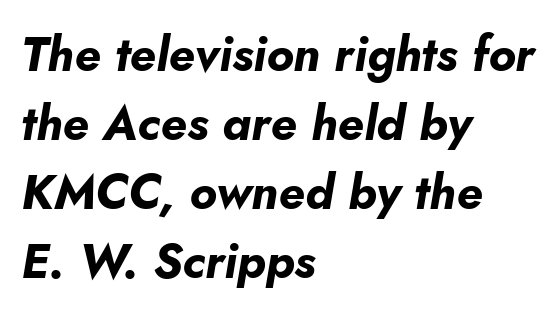
Q: Is the text bold? A: Yes.
Q: Is the text italic (slanted)? A: Yes, it leans right by about 10 degrees.
Q: Is the text underlined? A: No.
Q: How is the paragraph aligned? A: Left-aligned.
Q: Is the spacing between letters normal or unusually wide? A: Normal.
Q: Is the spacing between lines tight, normal or loose? A: Normal.
Q: Width (condensed, normal, or wide)? A: Normal.
Q: Stroke contrast? A: Low.
Q: x-height? A: Small.
Q: Monospaced? A: No.
